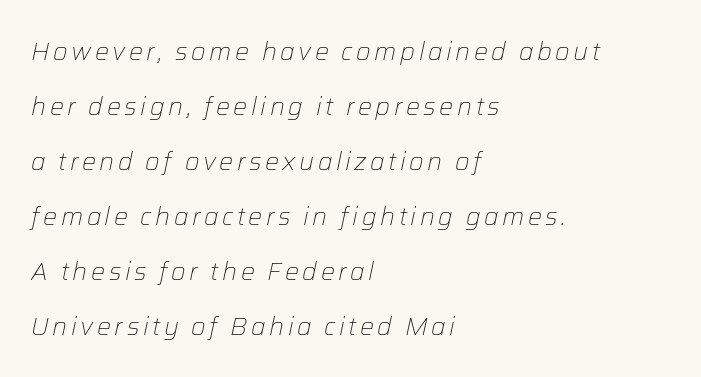
The lines are spread far apart with generous leading. Each row of text sits above clean, open space. No heavy texture on the line: the type isn't bold. In CSS terms this would be text-align: left. Yep, that's italic — everything's leaning.
